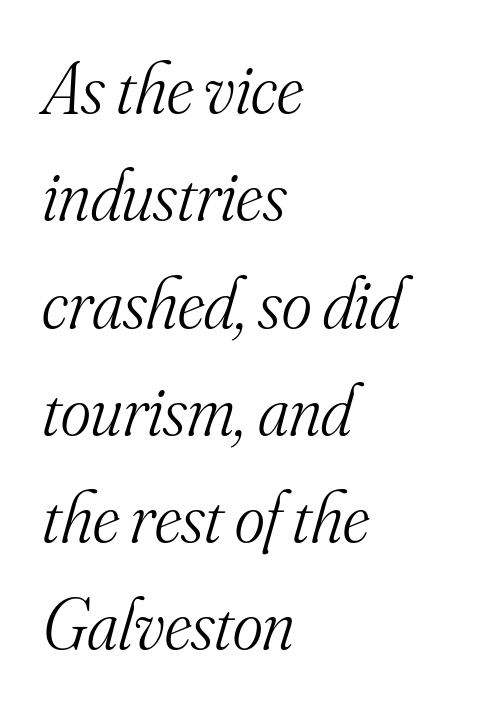
Q: Is the text bold? A: No.
Q: Is the text italic (slanted)? A: Yes, it leans right by about 16 degrees.
Q: Is the typeface a serif or a sans-serif typeface? A: Serif.
Q: Is the text underlined? A: No.
Q: How is the paragraph aligned? A: Left-aligned.
Q: Is the spacing between letters normal or unusually wide? A: Normal.
Q: Is the spacing between lines tight, normal or loose? A: Normal.
Q: Width (condensed, normal, or wide)? A: Normal.
Q: Stroke contrast? A: Medium.
Q: x-height? A: Small.
Q: Monospaced? A: No.
